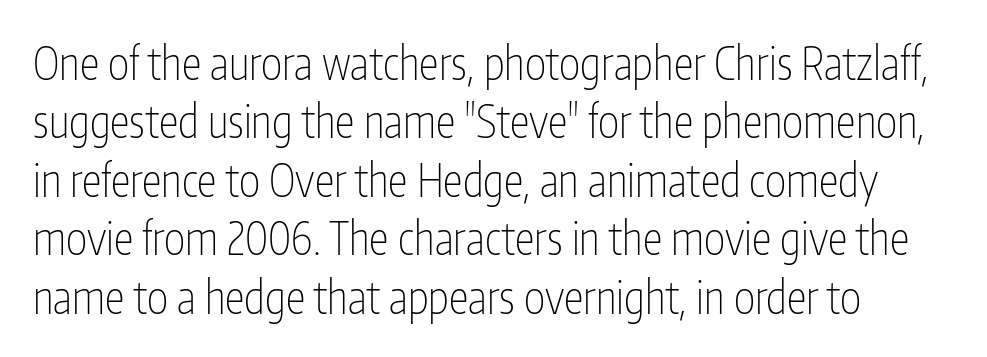
The image shows 45 px thin, condensed sans-serif type, upright; set left-aligned, normal line spacing (1.3x), normal letter spacing, not underlined; low stroke contrast and a medium x-height.
